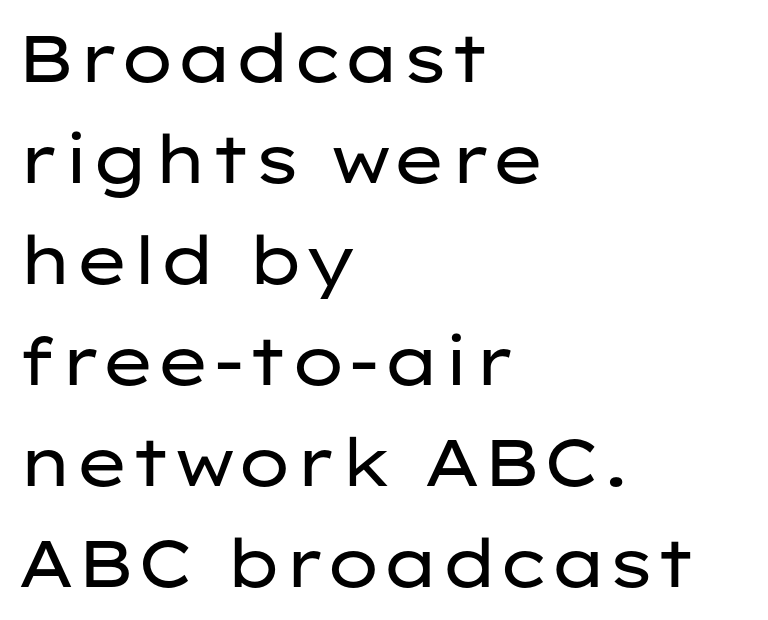
These lines keep a tight, regular rhythm from letter to letter. Vertical spacing — default. Serif or sans? Sans — the stroke terminals are bare. In terms of posture, this sample is upright. The face used here is proportionally spaced, like ordinary book or web type.
